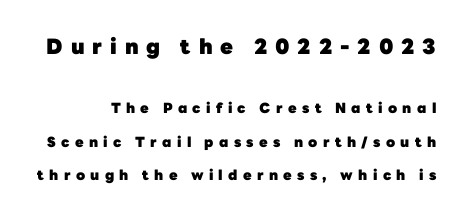
The image shows 21 px bold type, upright; set loose line spacing (2.4x), unusually wide letter spacing (+0.38 em), not underlined; the first (top) block is 1.5x larger.
